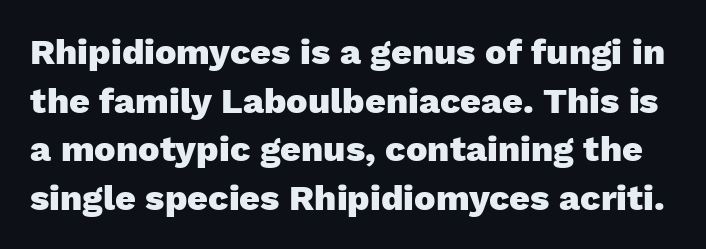
{"serif": "no", "italic": "no", "bold": "yes", "weight": "heavy", "width": "normal", "stroke_contrast": "low", "x_height": "medium", "monospaced": "no", "underline": "no", "line_spacing": "normal", "line_spacing_ratio": 1.35, "letter_spacing": "normal", "letter_spacing_em": 0.0, "glyph_px": 36}
